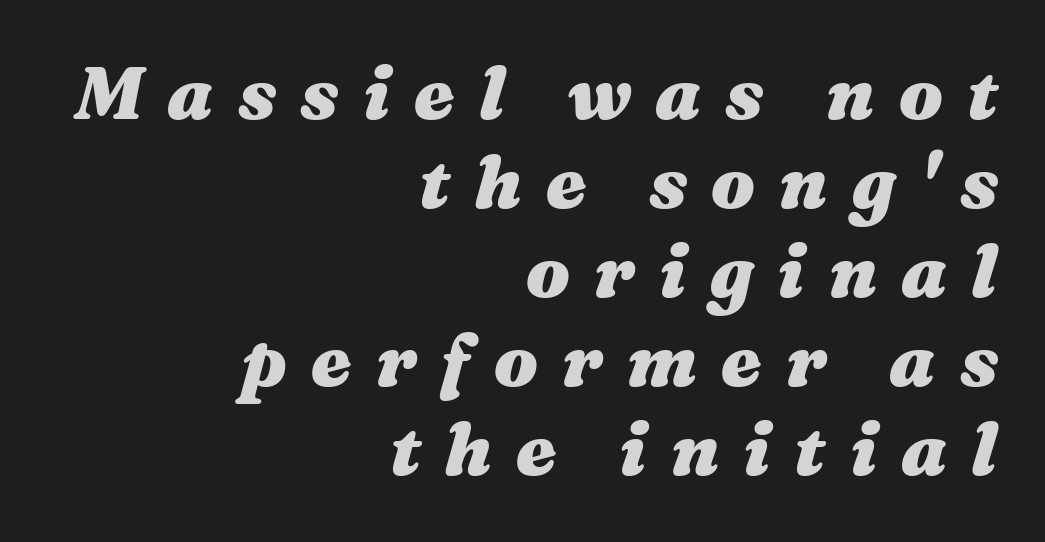
The image shows 73 px heavy, wide type, italic (leaning right); set right-aligned, line spacing 1.22x, unusually wide letter spacing (+0.33 em), not underlined; medium stroke contrast and a medium x-height.
